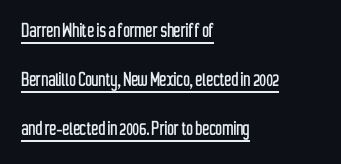
The image shows 23 px text type, upright; set left-aligned, loose line spacing (2.12x), normal letter spacing, underlined.
